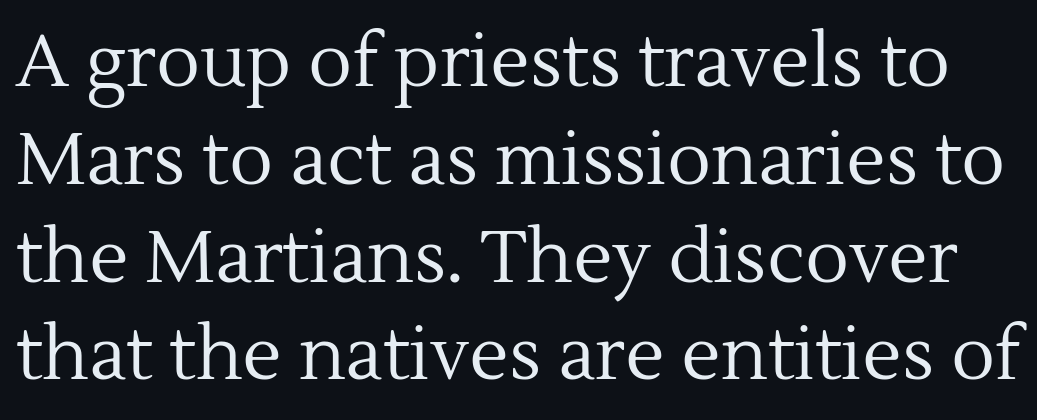
{"serif": "yes", "italic": "no", "bold": "no", "weight": "regular", "width": "normal", "x_height": "medium", "monospaced": "no", "underline": "no", "line_spacing": "normal", "line_spacing_ratio": 1.34, "letter_spacing": "normal", "letter_spacing_em": 0.0, "glyph_px": 73}
